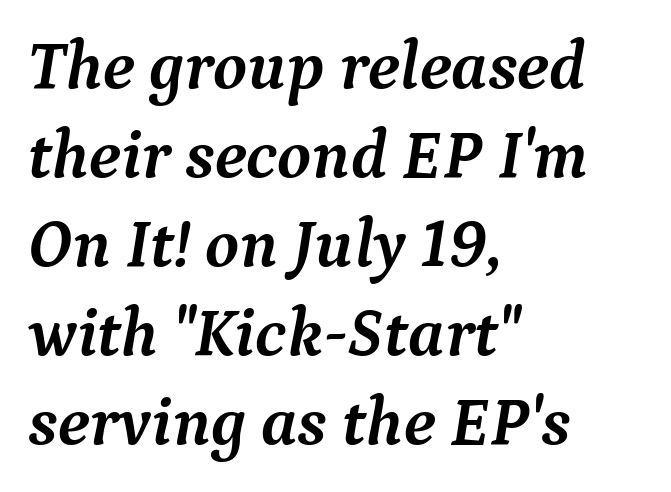
{"serif": "yes", "italic": "yes", "lean": "right", "slant_degrees": 9, "bold": "yes", "weight": "semibold", "width": "normal", "stroke_contrast": "medium", "x_height": "medium", "monospaced": "no", "underline": "no", "align": "left", "line_spacing": "normal", "line_spacing_ratio": 1.29, "letter_spacing": "normal", "letter_spacing_em": 0.0, "glyph_px": 69}
